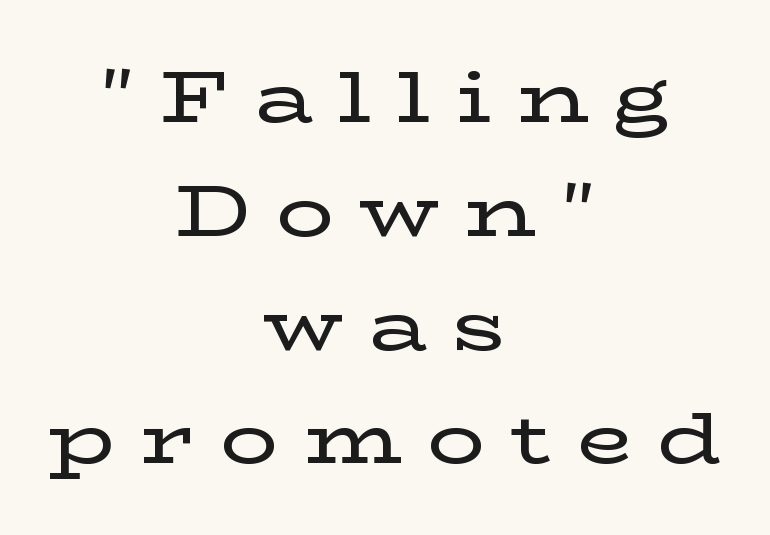
The image shows 72 px wide serif type, upright; set centered, normal line spacing (1.58x), unusually wide letter spacing (+0.35 em), not underlined; low stroke contrast and a medium x-height.
